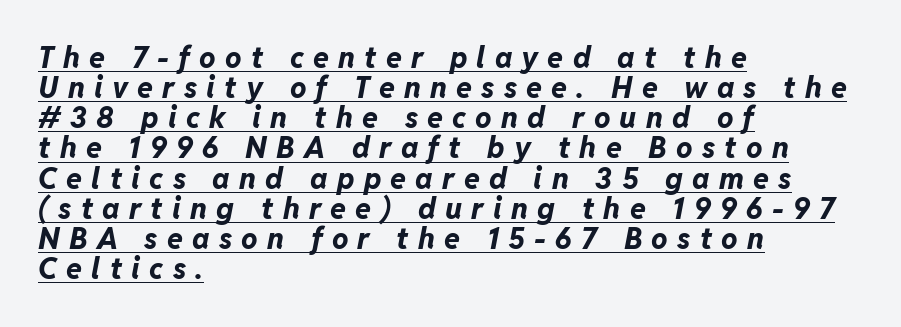
The image shows 29 px bold type, italic (leaning right); set left-aligned, tight line spacing (1.04x), unusually wide letter spacing (+0.32 em), underlined; low stroke contrast and a medium x-height.
